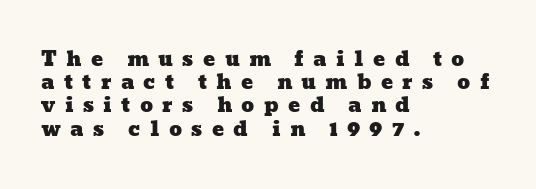
Substantial extra tracking has been applied to these lines. A classic flush-left, rag-right setting is used for this passage. Beneath every word, the page is bare.
